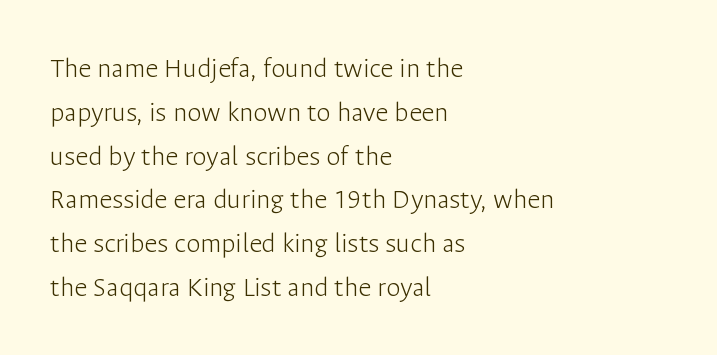
Q: Is the text bold? A: No.
Q: Is the text italic (slanted)? A: No, it is upright.
Q: Is the typeface a serif or a sans-serif typeface? A: Sans-serif.
Q: Is the text underlined? A: No.
Q: How is the paragraph aligned? A: Left-aligned.
Q: Is the spacing between letters normal or unusually wide? A: Normal.
Q: Is the spacing between lines tight, normal or loose? A: Normal.
Q: Width (condensed, normal, or wide)? A: Normal.
Q: Stroke contrast? A: Low.
Q: x-height? A: Medium.
Q: Monospaced? A: No.
